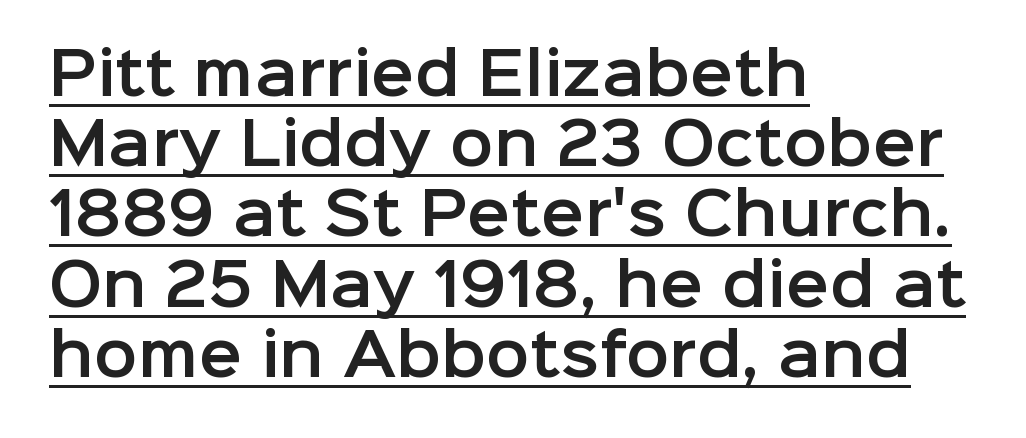
{"serif": "no", "italic": "no", "width": "normal", "stroke_contrast": "low", "x_height": "medium", "monospaced": "no", "underline": "yes", "align": "left", "line_spacing_ratio": 1.21, "letter_spacing": "normal", "letter_spacing_em": 0.0, "glyph_px": 58}
